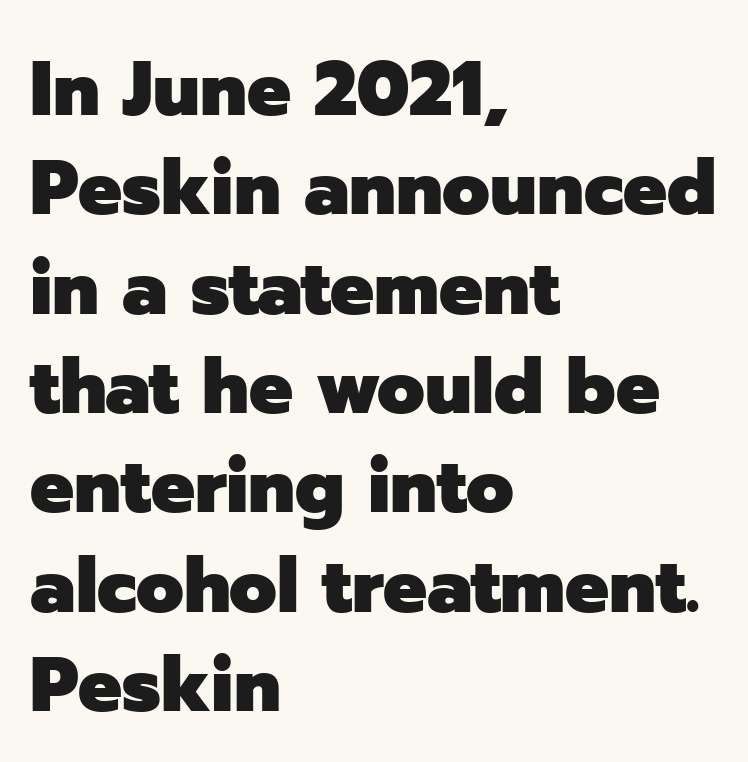
The baseline area is clear. Observe the ordinary spacing: letters are neighbours, not strangers. Vertically, the passage feels balanced, rows spaced as you'd expect. A typesetter would mark this as roman, not italic.
